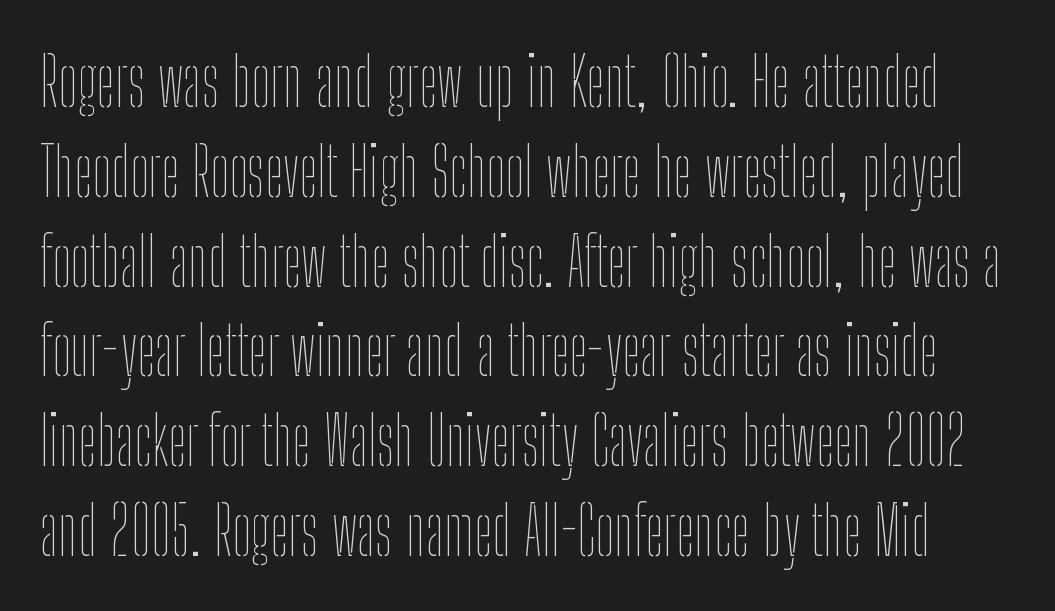
The foot of each line stays bare and open. Each letter keeps its own natural width here, so spacing adapts to shape. This is the regular roman posture of the typeface. Does extra space separate the letters? No, they use regular spacing. No heavy texture on the line: the type isn't bold.
